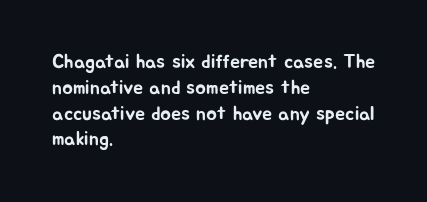
Q: Is the text italic (slanted)? A: No, it is upright.
Q: Is the text underlined? A: No.
Q: How is the paragraph aligned? A: Left-aligned.
Q: Is the spacing between letters normal or unusually wide? A: Normal.
Q: Is the spacing between lines tight, normal or loose? A: Normal.
